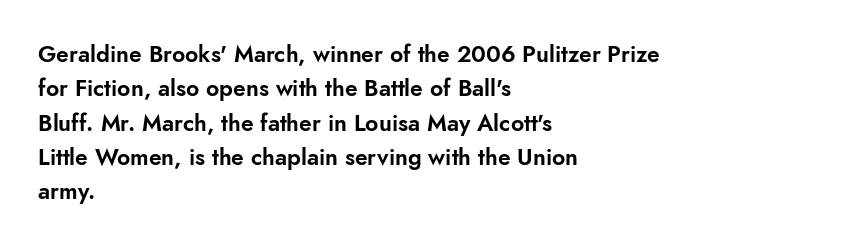
Q: Is the text italic (slanted)? A: No, it is upright.
Q: Is the text underlined? A: No.
Q: How is the paragraph aligned? A: Left-aligned.
Q: Is the spacing between letters normal or unusually wide? A: Normal.
Q: Is the spacing between lines tight, normal or loose? A: Normal.
